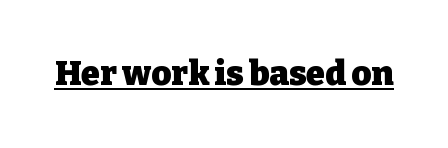
{"serif": "yes", "italic": "no", "bold": "yes", "weight": "heavy", "width": "normal", "stroke_contrast": "low", "x_height": "medium", "monospaced": "no", "underline": "yes", "letter_spacing": "normal", "letter_spacing_em": 0.0, "glyph_px": 34}
